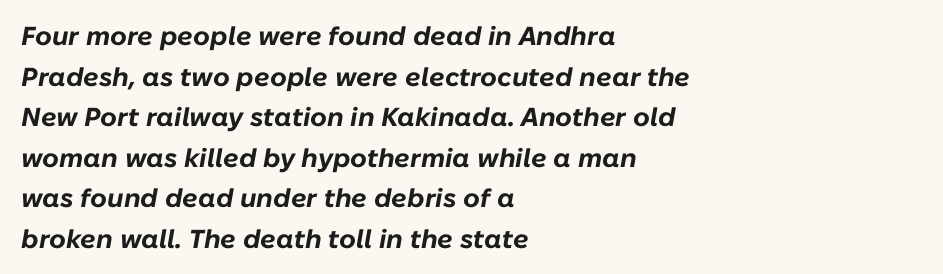
Q: Is the text bold? A: Yes.
Q: Is the text italic (slanted)? A: Yes, it leans right by about 10 degrees.
Q: Is the text underlined? A: No.
Q: How is the paragraph aligned? A: Left-aligned.
Q: Is the spacing between letters normal or unusually wide? A: Normal.
Q: Is the spacing between lines tight, normal or loose? A: Normal.
